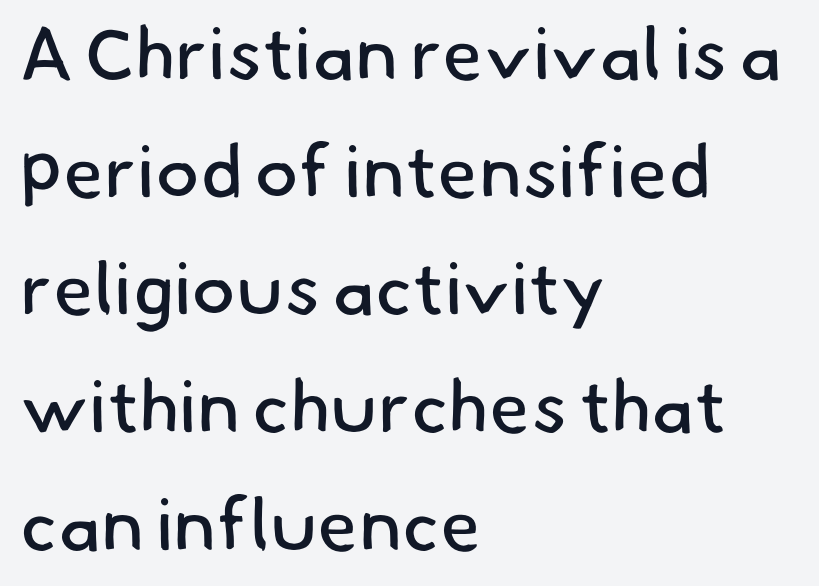
The image shows 74 px regular-weight sans-serif type; set left-aligned, normal line spacing (1.59x), normal letter spacing, not underlined; low stroke contrast and a small x-height.
